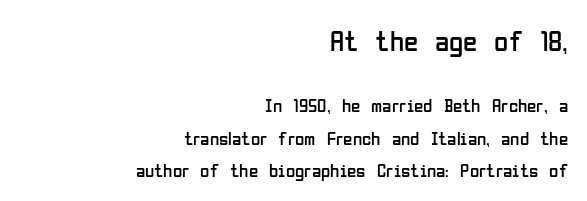
Do the characters align in a grid? No, the font is proportional. Bigger letters appear in the top chunk; the bottom chunk is reduced. Look at the bottom of the vertical strokes: they stop flat, with no serifs. The face used here is rendered with its standard letterfit.
